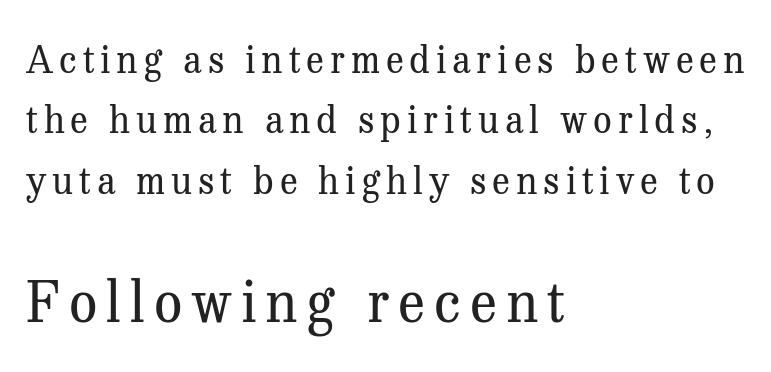
Q: Is the text bold? A: No.
Q: Is the text italic (slanted)? A: No, it is upright.
Q: Is the typeface a serif or a sans-serif typeface? A: Serif.
Q: Is the text underlined? A: No.
Q: How is the paragraph aligned? A: Left-aligned.
Q: Is the spacing between lines tight, normal or loose? A: Normal.
Q: Which block of text is set in a larger size, the first (top) or the second (bottom)? A: The second (bottom) one.
Q: Width (condensed, normal, or wide)? A: Normal.
Q: Stroke contrast? A: Medium.
Q: x-height? A: Medium.
Q: Monospaced? A: No.
